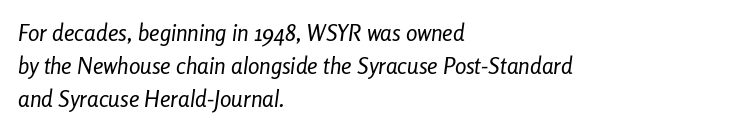
Q: Is the text bold? A: No.
Q: Is the text italic (slanted)? A: Yes, it leans right by about 8 degrees.
Q: Is the text underlined? A: No.
Q: How is the paragraph aligned? A: Left-aligned.
Q: Is the spacing between letters normal or unusually wide? A: Normal.
Q: Is the spacing between lines tight, normal or loose? A: Normal.
